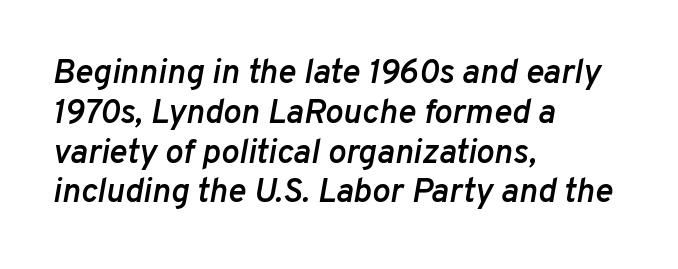
Q: Is the text bold? A: Semi-bold.
Q: Is the text italic (slanted)? A: Yes, it leans right by about 10 degrees.
Q: Is the text underlined? A: No.
Q: How is the paragraph aligned? A: Left-aligned.
Q: Is the spacing between letters normal or unusually wide? A: Normal.
Q: Width (condensed, normal, or wide)? A: Normal.
Q: Stroke contrast? A: Low.
Q: x-height? A: Medium.
Q: Monospaced? A: No.
